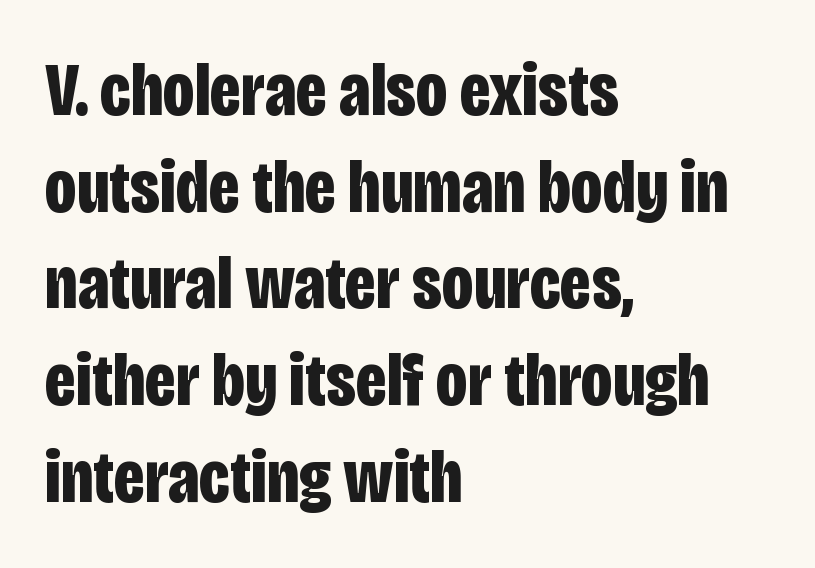
Ascenders rise straight up at ninety degrees. Teacher's note: observe the even left margin — that is flush-left alignment. Spacing verdict: proportional, widths tailored to each character. The glyphs in this specimen are sans serif.
